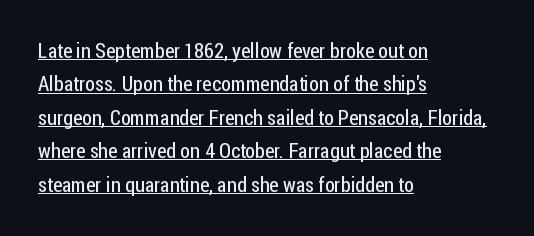
{"italic": "no", "bold": "no", "underline": "yes", "align": "left", "line_spacing": "normal", "line_spacing_ratio": 1.59, "letter_spacing": "normal", "letter_spacing_em": 0.0, "glyph_px": 21}
